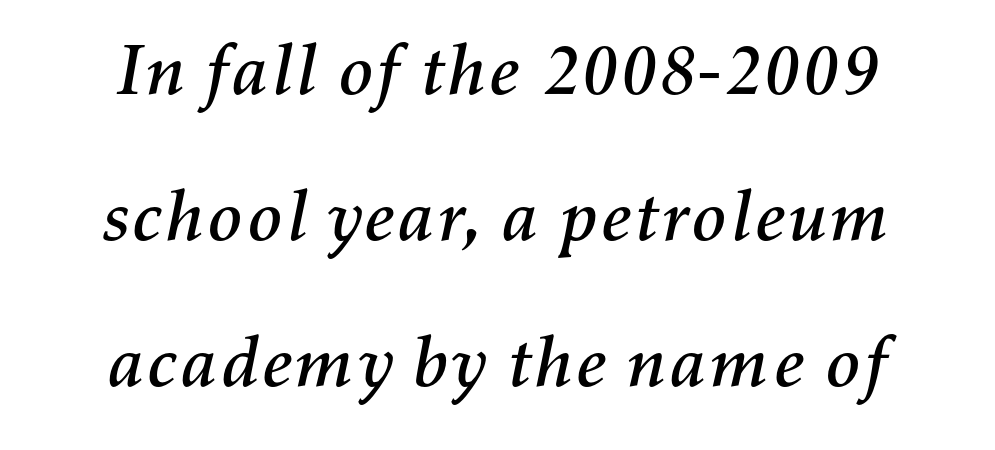
Compared with ordinary roman type, these characters are visibly tilted. The line texture is even and compact thanks to regular tracking. The passage shown is typed in a proportional face where columns would drift. The vertical gap from one line to the next is large. Honestly, there is no underline to notice here at all.
